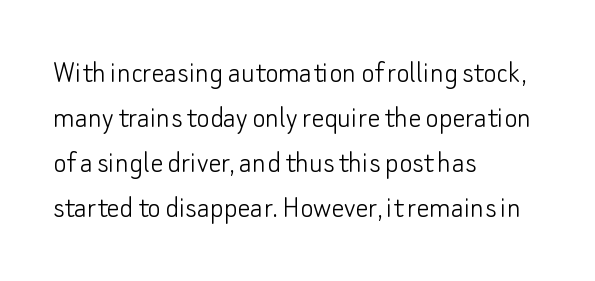
{"serif": "no", "italic": "no", "bold": "no", "weight": "light", "width": "normal", "stroke_contrast": "low", "x_height": "small", "monospaced": "no", "underline": "no", "align": "left", "line_spacing": "normal", "line_spacing_ratio": 1.41, "letter_spacing": "normal", "letter_spacing_em": 0.0, "glyph_px": 32}
